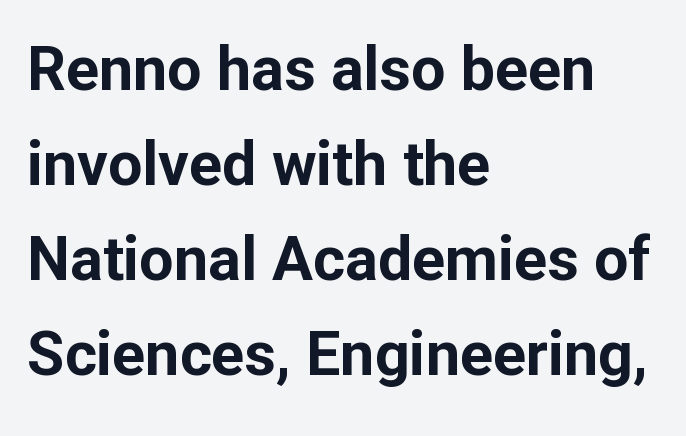
{"serif": "no", "italic": "no", "bold": "yes", "weight": "bold", "width": "normal", "stroke_contrast": "low", "x_height": "medium", "monospaced": "no", "underline": "no", "align": "left", "line_spacing": "normal", "line_spacing_ratio": 1.56, "letter_spacing": "normal", "letter_spacing_em": 0.0, "glyph_px": 61}
